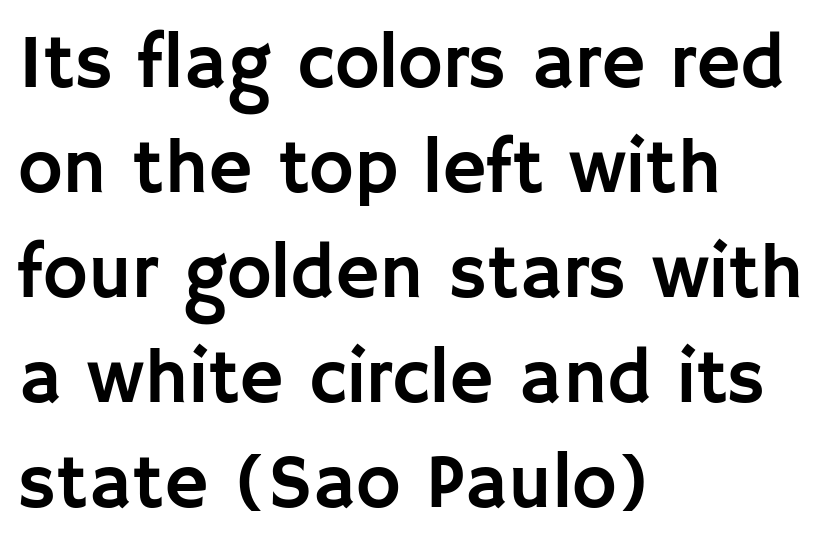
{"serif": "no", "italic": "no", "width": "normal", "stroke_contrast": "low", "x_height": "large", "monospaced": "no", "underline": "no", "align": "left", "line_spacing": "normal", "line_spacing_ratio": 1.38, "letter_spacing": "normal", "letter_spacing_em": 0.0, "glyph_px": 76}
